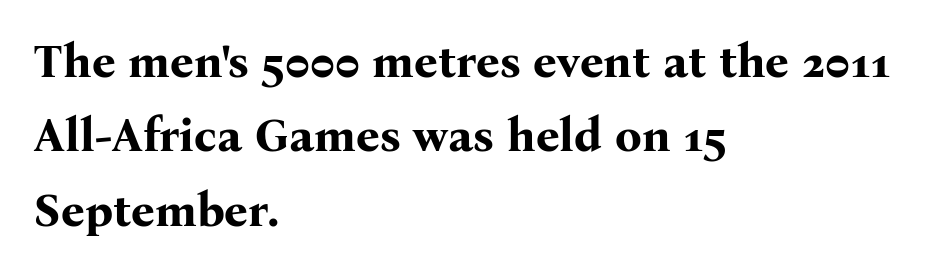
Q: Is the text bold? A: Yes.
Q: Is the text italic (slanted)? A: No, it is upright.
Q: Is the typeface a serif or a sans-serif typeface? A: Serif.
Q: Is the text underlined? A: No.
Q: How is the paragraph aligned? A: Left-aligned.
Q: Is the spacing between letters normal or unusually wide? A: Normal.
Q: Is the spacing between lines tight, normal or loose? A: Normal.
Q: Width (condensed, normal, or wide)? A: Normal.
Q: Stroke contrast? A: Medium.
Q: x-height? A: Medium.
Q: Monospaced? A: No.
